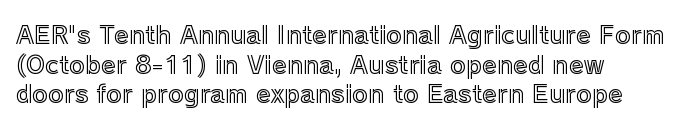
The image shows 24 px text type, upright; set left-aligned, line spacing 1.23x, normal letter spacing, not underlined.
